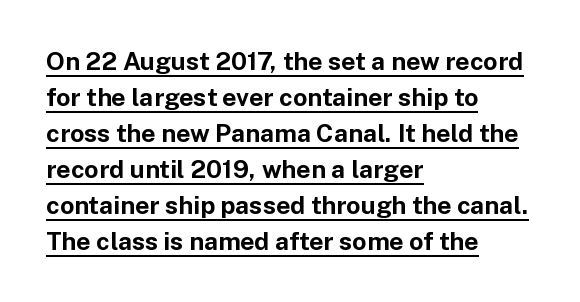
{"italic": "no", "bold": "yes", "underline": "yes", "align": "left", "line_spacing": "normal", "line_spacing_ratio": 1.44, "letter_spacing": "normal", "letter_spacing_em": 0.0, "glyph_px": 25}
